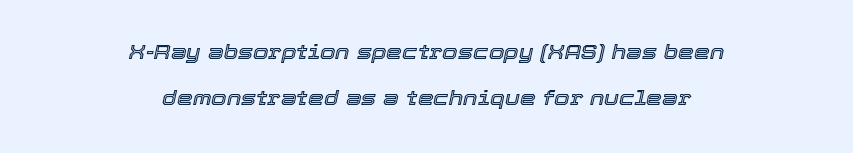
Is the block centered? Yes — each line is placed symmetrically about the middle. Unmarked baselines from the first word to the last. Rows of type keep a wide berth in the vertical direction. The gaps between neighbouring characters are ordinary and unremarkable. Style check: oblique.
